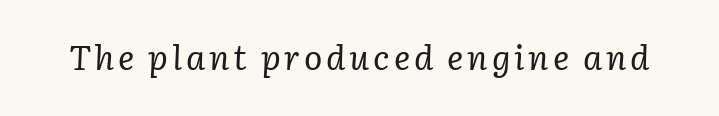
Do the characters align in a grid? No, the font is proportional. Weight: not bold — regular or lighter. Descenders are the only things crossing below the line. Italic: yes, the glyphs are oblique. Observe the serifs anchoring each vertical stroke in this sample.
